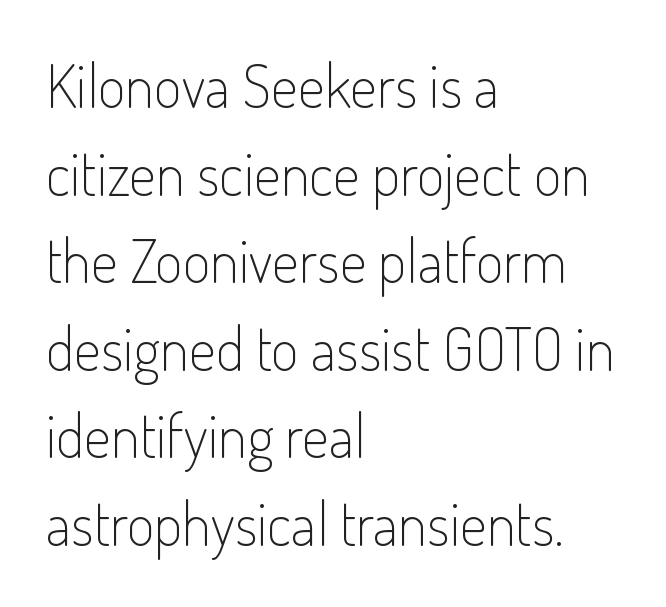
{"serif": "no", "italic": "no", "bold": "no", "weight": "light", "width": "condensed", "stroke_contrast": "low", "x_height": "small", "monospaced": "no", "underline": "no", "align": "left", "line_spacing": "normal", "line_spacing_ratio": 1.46, "letter_spacing": "normal", "letter_spacing_em": 0.0, "glyph_px": 60}
